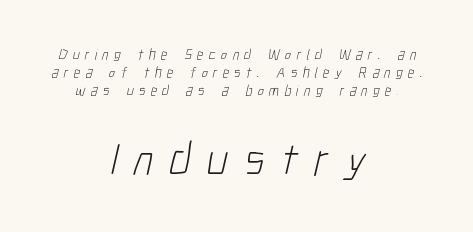
Q: Is the text bold? A: No.
Q: Is the typeface a serif or a sans-serif typeface? A: Sans-serif.
Q: Is the text underlined? A: No.
Q: How is the paragraph aligned? A: Centered.
Q: Is the spacing between letters normal or unusually wide? A: Unusually wide.
Q: Which block of text is set in a larger size, the first (top) or the second (bottom)? A: The second (bottom) one.
Q: Width (condensed, normal, or wide)? A: Condensed.
Q: Stroke contrast? A: Low.
Q: x-height? A: Medium.
Q: Monospaced? A: No.
